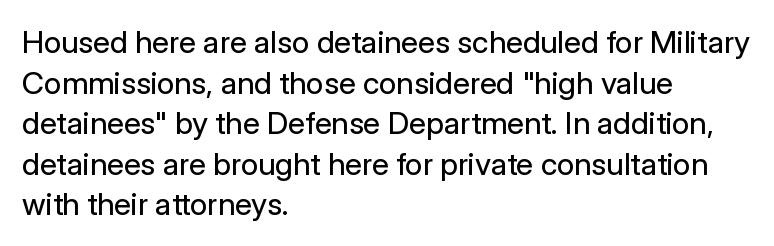
{"serif": "no", "italic": "no", "bold": "no", "weight": "regular", "width": "normal", "stroke_contrast": "low", "x_height": "medium", "monospaced": "no", "underline": "no", "align": "left", "line_spacing": "normal", "line_spacing_ratio": 1.31, "letter_spacing": "normal", "letter_spacing_em": 0.0, "glyph_px": 31}
